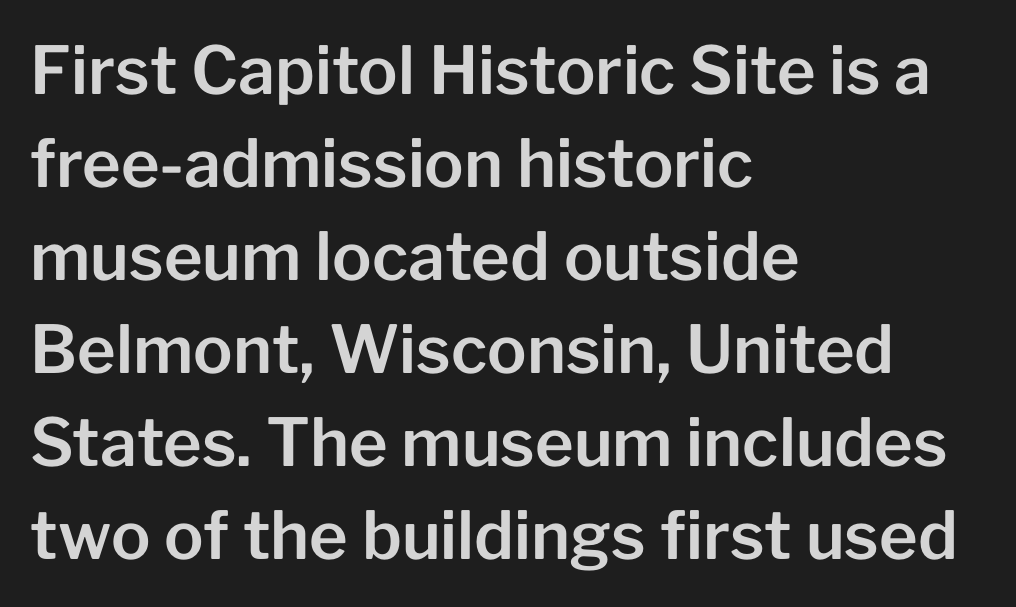
{"serif": "no", "italic": "no", "width": "normal", "stroke_contrast": "low", "x_height": "medium", "monospaced": "no", "underline": "no", "align": "left", "line_spacing": "normal", "line_spacing_ratio": 1.41, "letter_spacing": "normal", "letter_spacing_em": 0.0, "glyph_px": 66}
